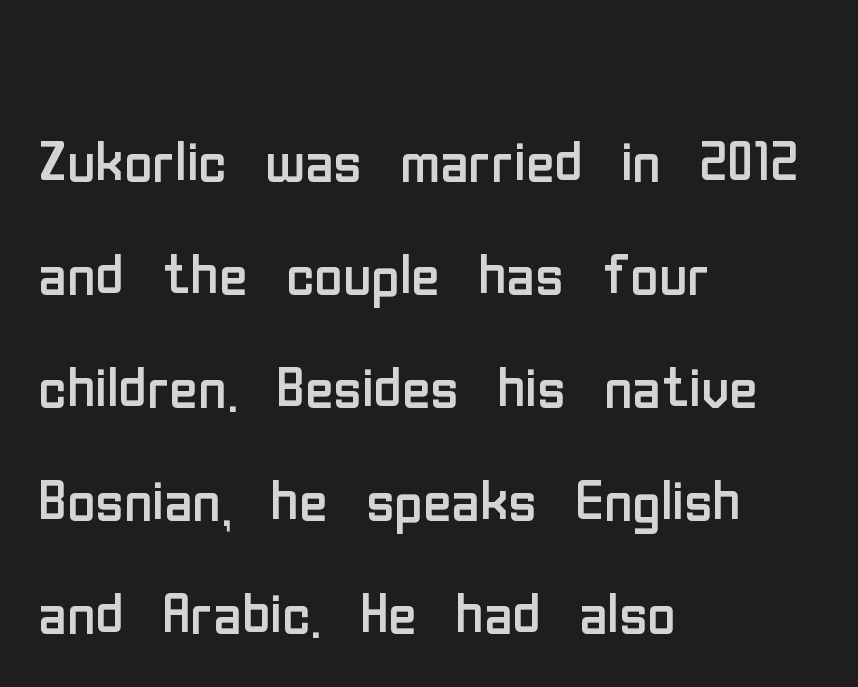
The image shows 78 px regular-weight, condensed sans-serif type, upright; set left-aligned, normal line spacing (1.45x), normal letter spacing, not underlined; low stroke contrast and a medium x-height.
